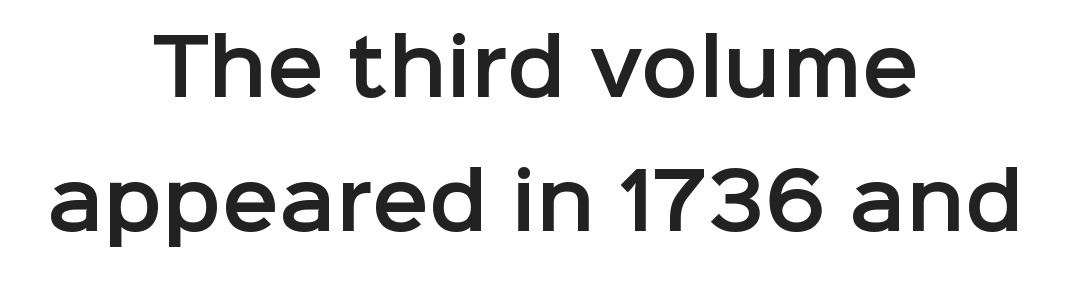
{"serif": "no", "italic": "no", "width": "normal", "stroke_contrast": "low", "x_height": "medium", "monospaced": "no", "underline": "no", "align": "center", "line_spacing_ratio": 1.76, "letter_spacing": "normal", "letter_spacing_em": 0.0, "glyph_px": 76}
